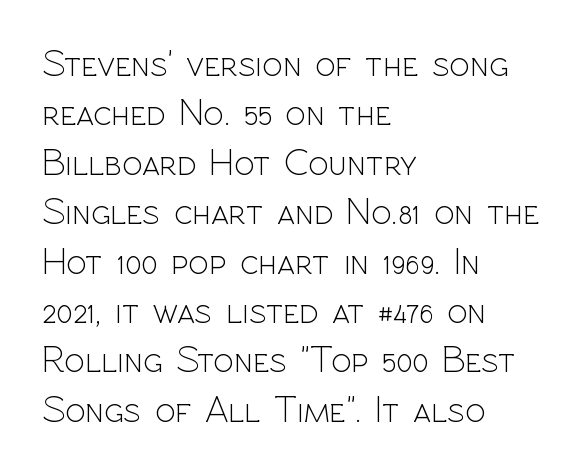
The image shows 38 px light sans-serif type, upright; set left-aligned, normal line spacing (1.3x), normal letter spacing, not underlined; a medium x-height.
